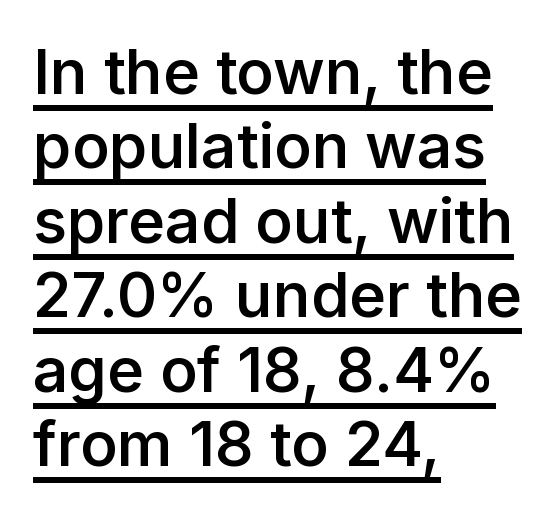
Here the designer chose a conventional face with non-uniform glyph widths. Typeset ragged right — the left edge is the straight one. How heavy is the stroke? Medium-heavy — a semibold, shy of bold. The gaps between neighbouring characters are ordinary and unremarkable. The type family on display is of the sans-serif kind. The lettering is marked with a stroke running underneath it.
